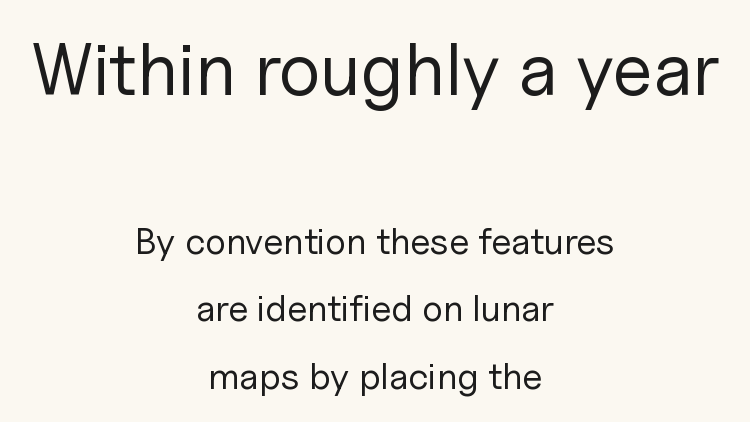
The image shows 74 px regular-weight sans-serif type, upright; set centered, line spacing 1.83x, normal letter spacing, not underlined; the first (top) block is 2.0x larger; low stroke contrast and a medium x-height.
